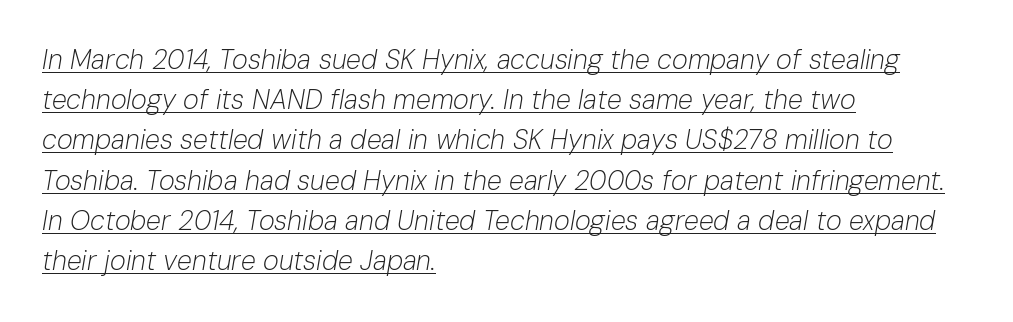
In CSS terms this would be text-align: left. Ink coverage per letter is moderate at most. Inter-character spacing is left at the font's built-in metrics. Would a proofreader flag this as italicized? Yes.
